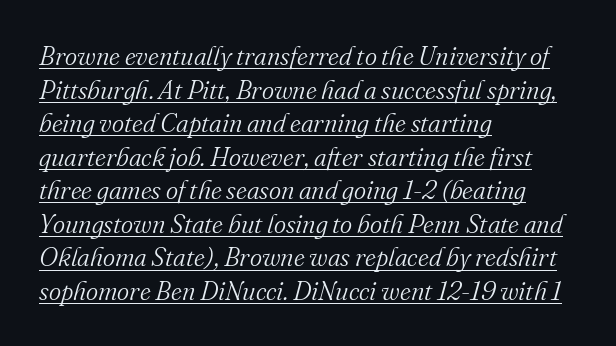
{"italic": "yes", "lean": "right", "slant_degrees": 16, "bold": "no", "underline": "yes", "align": "left", "line_spacing": "normal", "line_spacing_ratio": 1.29, "letter_spacing": "normal", "letter_spacing_em": 0.0, "glyph_px": 26}
